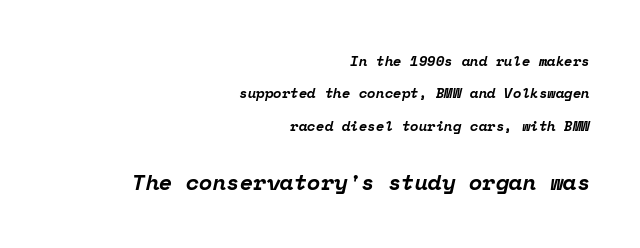
The image shows 22 px bold type, italic (leaning right); set right-aligned, loose line spacing (2.31x), normal letter spacing, not underlined; the second (bottom) block is 1.57x larger.
